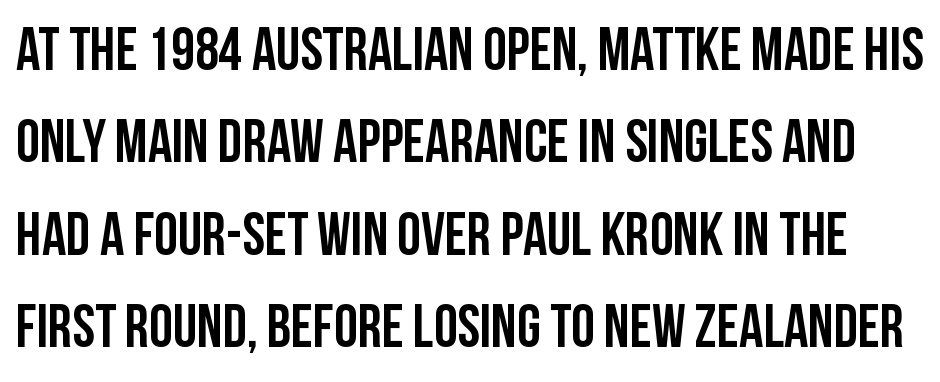
Are there feet on the stems? There aren't — it's a sans. Varying glyph widths throughout — classic text-font behaviour. Is there much room between lines? A standard amount, neither cramped nor airy. The space directly below the letters is spotless.
